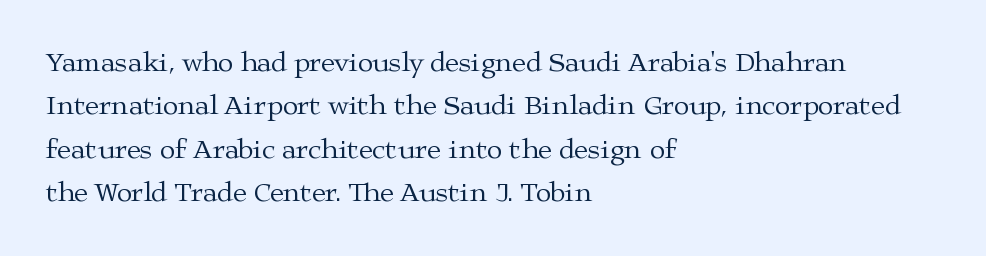
The image shows 28 px regular-weight, wide serif type, upright; set left-aligned, normal line spacing (1.55x), normal letter spacing, not underlined; medium stroke contrast and a medium x-height.
